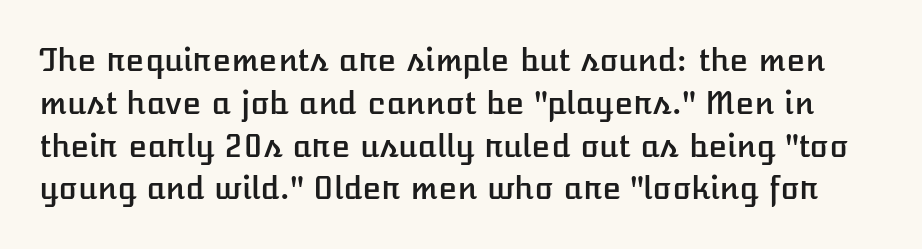
Q: Is the text italic (slanted)? A: No, it is upright.
Q: Is the text underlined? A: No.
Q: Is the spacing between letters normal or unusually wide? A: Normal.
Q: Is the spacing between lines tight, normal or loose? A: Normal.
Q: Width (condensed, normal, or wide)? A: Normal.
Q: Stroke contrast? A: Low.
Q: x-height? A: Medium.
Q: Monospaced? A: No.
